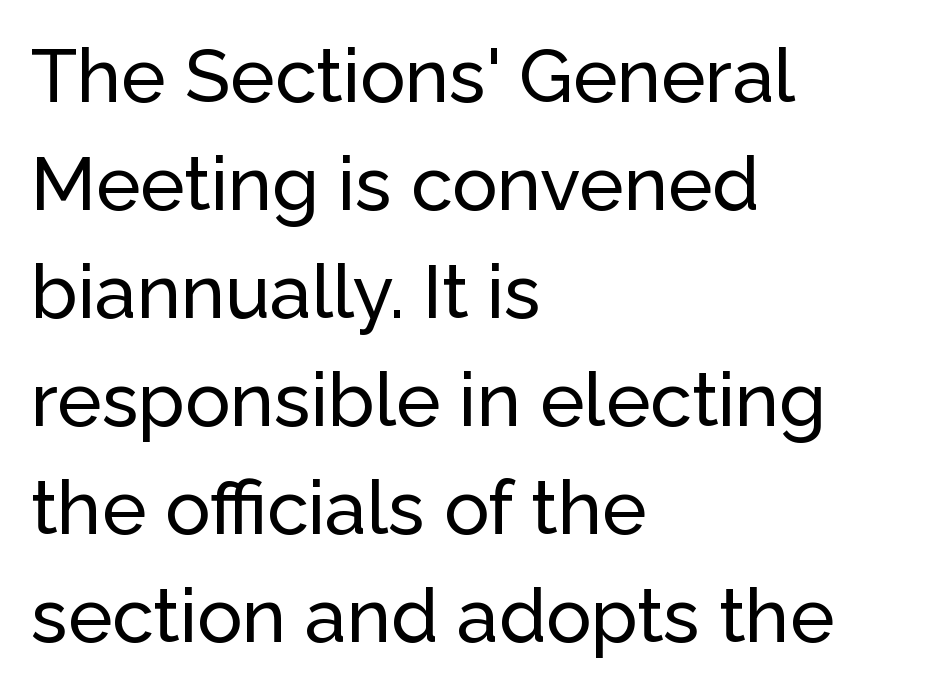
{"serif": "no", "italic": "no", "width": "normal", "stroke_contrast": "low", "x_height": "medium", "monospaced": "no", "underline": "no", "align": "left", "line_spacing": "normal", "line_spacing_ratio": 1.44, "letter_spacing": "normal", "letter_spacing_em": 0.0, "glyph_px": 75}
